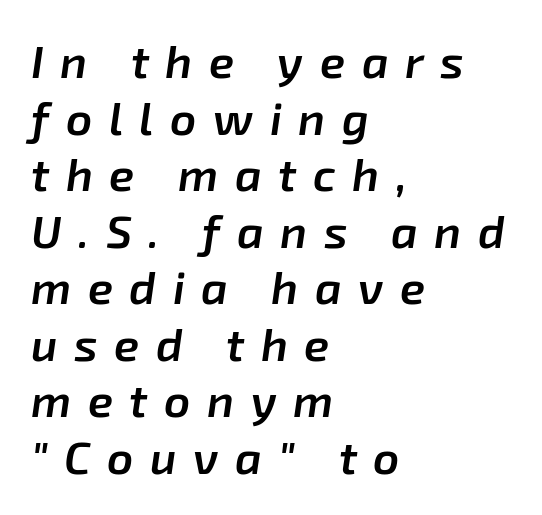
{"italic": "yes", "lean": "right", "slant_degrees": 8, "bold": "semi", "weight": "semibold", "width": "normal", "stroke_contrast": "low", "x_height": "medium", "monospaced": "no", "underline": "no", "align": "left", "line_spacing_ratio": 1.23, "letter_spacing": "wide", "letter_spacing_em": 0.36, "glyph_px": 46}
